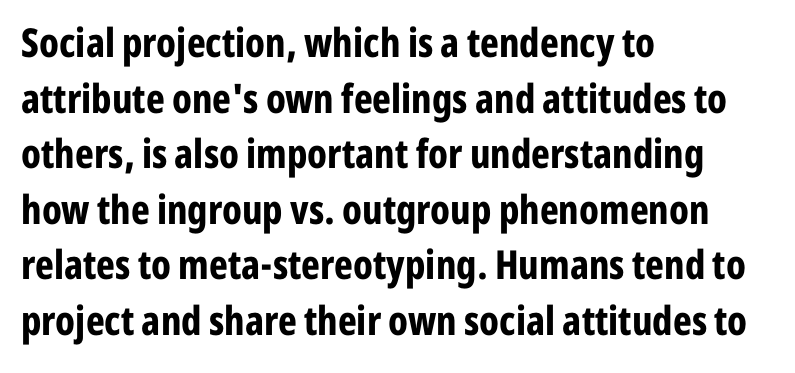
Serifs: no, the terminals of the letterforms are clean. Think of a printed novel: that variable character pitch is what you see here. Set as a true bold cut, around the 700 mark. Ordinary non-slanted type is in use. Line spacing here is normal.
